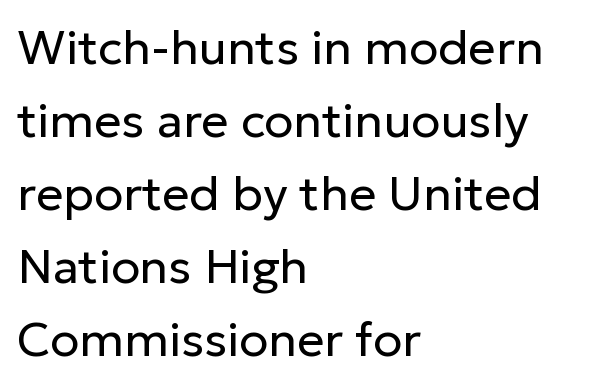
{"serif": "no", "italic": "no", "bold": "no", "weight": "regular", "width": "normal", "stroke_contrast": "low", "x_height": "medium", "monospaced": "no", "underline": "no", "align": "left", "line_spacing": "normal", "line_spacing_ratio": 1.52, "letter_spacing": "normal", "letter_spacing_em": 0.0, "glyph_px": 48}
